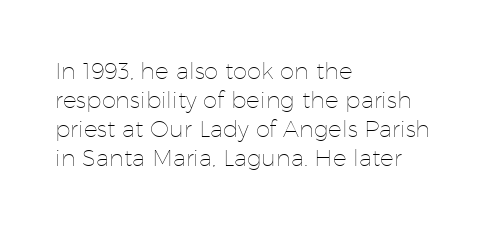
The image shows 23 px text type, upright; set left-aligned, normal line spacing (1.26x), normal letter spacing, not underlined.
